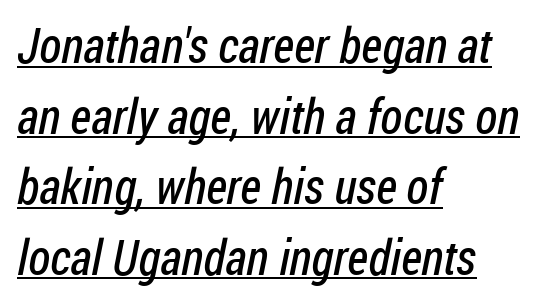
The image shows 49 px regular-weight, condensed sans-serif type; set left-aligned, normal line spacing (1.44x), normal letter spacing, underlined; low stroke contrast and a medium x-height.
